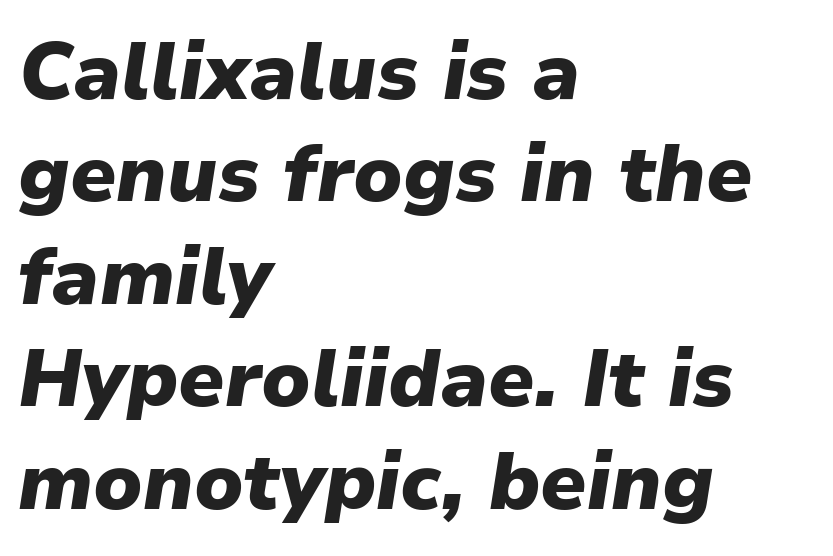
Q: Is the text bold? A: Yes.
Q: Is the text italic (slanted)? A: Yes, it leans right by about 9 degrees.
Q: Is the text underlined? A: No.
Q: How is the paragraph aligned? A: Left-aligned.
Q: Is the spacing between letters normal or unusually wide? A: Normal.
Q: Is the spacing between lines tight, normal or loose? A: Normal.
Q: Width (condensed, normal, or wide)? A: Normal.
Q: Stroke contrast? A: Low.
Q: x-height? A: Medium.
Q: Monospaced? A: No.
